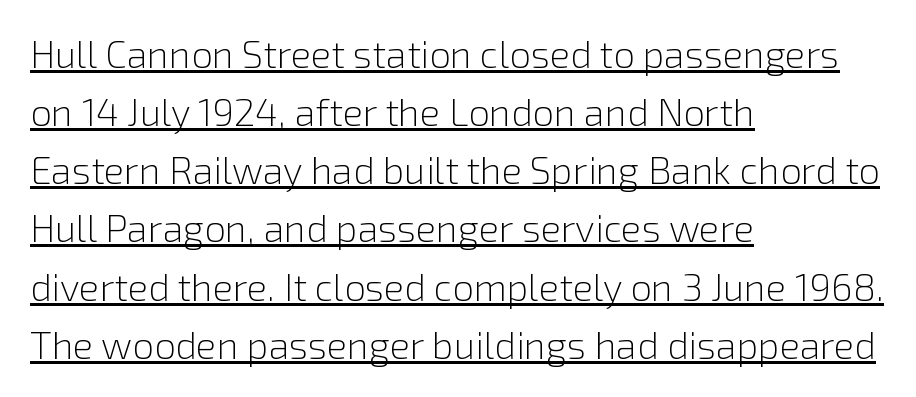
Q: Is the text bold? A: No.
Q: Is the text italic (slanted)? A: No, it is upright.
Q: Is the typeface a serif or a sans-serif typeface? A: Sans-serif.
Q: Is the text underlined? A: Yes.
Q: How is the paragraph aligned? A: Left-aligned.
Q: Is the spacing between letters normal or unusually wide? A: Normal.
Q: Is the spacing between lines tight, normal or loose? A: Normal.
Q: Width (condensed, normal, or wide)? A: Normal.
Q: Stroke contrast? A: Low.
Q: x-height? A: Medium.
Q: Monospaced? A: No.
